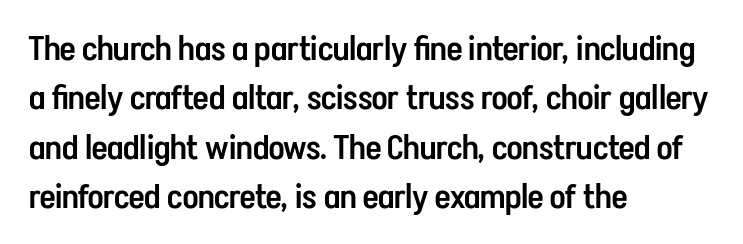
Q: Is the text bold? A: Semi-bold.
Q: Is the text italic (slanted)? A: No, it is upright.
Q: Is the typeface a serif or a sans-serif typeface? A: Sans-serif.
Q: Is the text underlined? A: No.
Q: How is the paragraph aligned? A: Left-aligned.
Q: Is the spacing between letters normal or unusually wide? A: Normal.
Q: Is the spacing between lines tight, normal or loose? A: Normal.
Q: Width (condensed, normal, or wide)? A: Condensed.
Q: Stroke contrast? A: Low.
Q: x-height? A: Medium.
Q: Monospaced? A: No.
